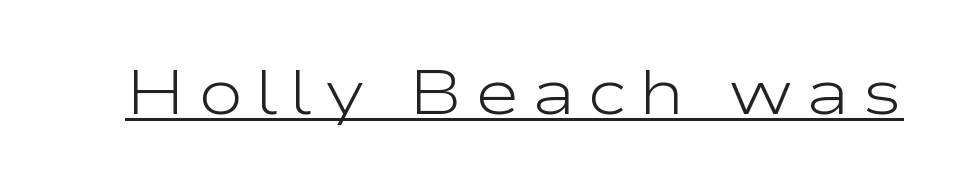
The image shows 62 px light, wide sans-serif type, upright; set underlined; low stroke contrast and a medium x-height.
